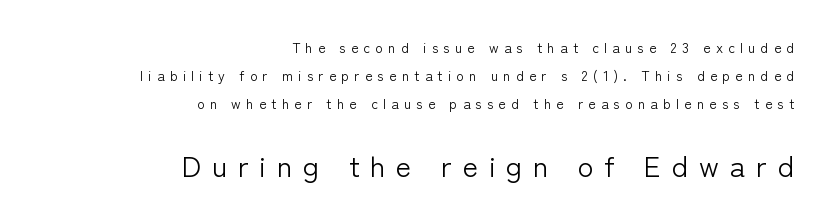
Each new line begins a long way beneath the previous one. Character widths vary here, with narrow letters taking less room than wide ones. Serifs: no, the terminals of the letterforms are clean. Compared with a typical body face, this is equally light or lighter still.
